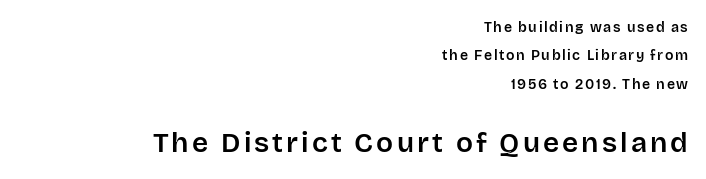
{"serif": "no", "italic": "no", "width": "normal", "stroke_contrast": "low", "x_height": "large", "monospaced": "no", "underline": "no", "align": "right", "line_spacing": "loose", "line_spacing_ratio": 2.02, "larger_block": "second", "size_ratio": 2.0, "glyph_px": 28}
